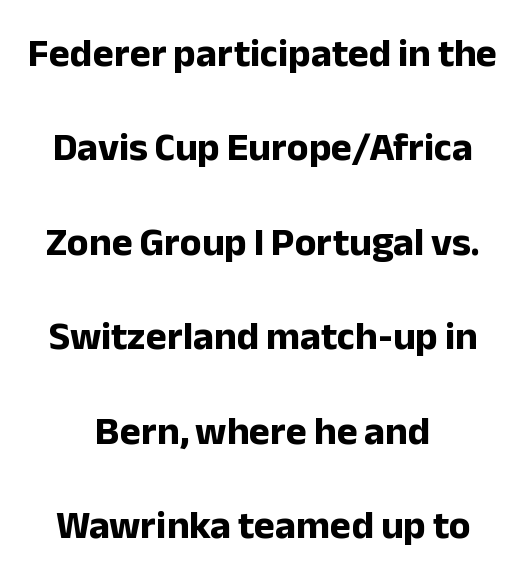
{"serif": "no", "italic": "no", "bold": "yes", "weight": "bold", "width": "normal", "stroke_contrast": "low", "x_height": "medium", "monospaced": "no", "underline": "no", "align": "center", "line_spacing": "loose", "line_spacing_ratio": 2.36, "letter_spacing": "normal", "letter_spacing_em": 0.0, "glyph_px": 40}
